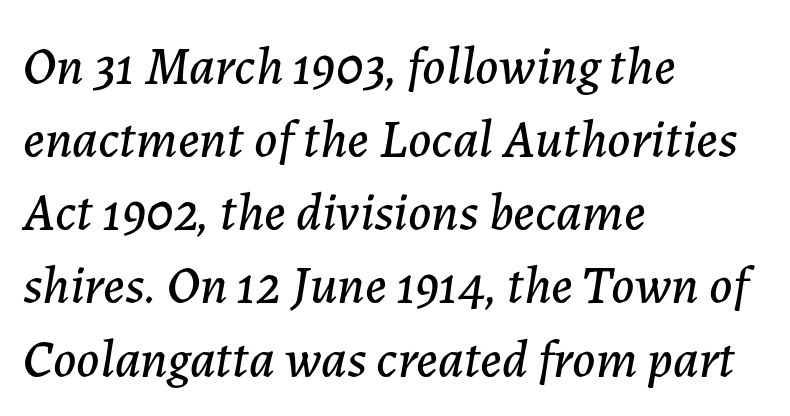
{"italic": "yes", "lean": "right", "slant_degrees": 7, "width": "normal", "stroke_contrast": "low", "x_height": "medium", "monospaced": "no", "underline": "no", "align": "left", "line_spacing": "normal", "line_spacing_ratio": 1.38, "letter_spacing": "normal", "letter_spacing_em": 0.0, "glyph_px": 53}
